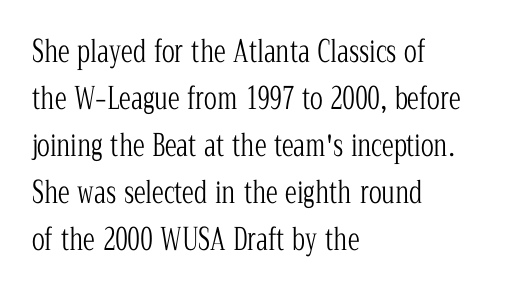
{"serif": "yes", "italic": "no", "bold": "no", "weight": "light", "width": "condensed", "stroke_contrast": "low", "x_height": "medium", "monospaced": "no", "underline": "no", "align": "left", "line_spacing": "normal", "line_spacing_ratio": 1.57, "letter_spacing": "normal", "letter_spacing_em": 0.0, "glyph_px": 30}
